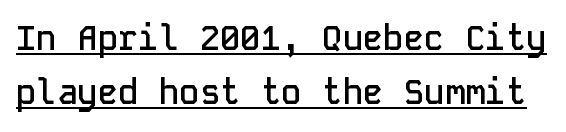
{"serif": "no", "italic": "no", "bold": "semi", "weight": "semibold", "width": "normal", "stroke_contrast": "low", "x_height": "medium", "monospaced": "yes", "underline": "yes", "line_spacing": "normal", "line_spacing_ratio": 1.59, "letter_spacing": "normal", "letter_spacing_em": 0.0, "glyph_px": 34}
